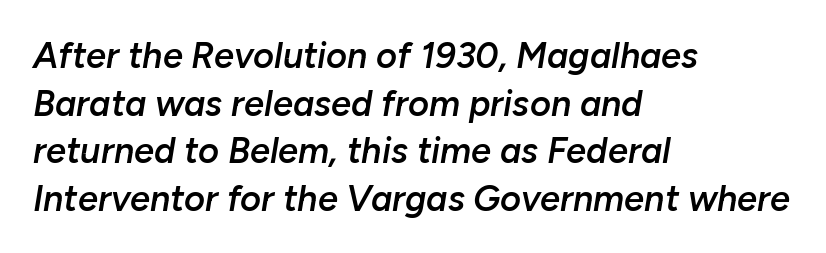
Q: Is the text bold? A: Semi-bold.
Q: Is the text italic (slanted)? A: Yes, it leans right by about 10 degrees.
Q: Is the text underlined? A: No.
Q: How is the paragraph aligned? A: Left-aligned.
Q: Is the spacing between letters normal or unusually wide? A: Normal.
Q: Is the spacing between lines tight, normal or loose? A: Normal.
Q: Width (condensed, normal, or wide)? A: Normal.
Q: Stroke contrast? A: Low.
Q: x-height? A: Medium.
Q: Monospaced? A: No.
